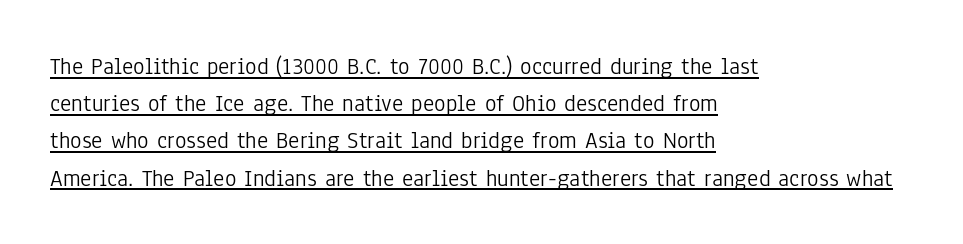
This is not heavy type; no bold has been used. How are the letters spaced? Ordinarily, with no added tracking. When letters stand straight like this, we call the style roman or upright. The lines are quadded left.
